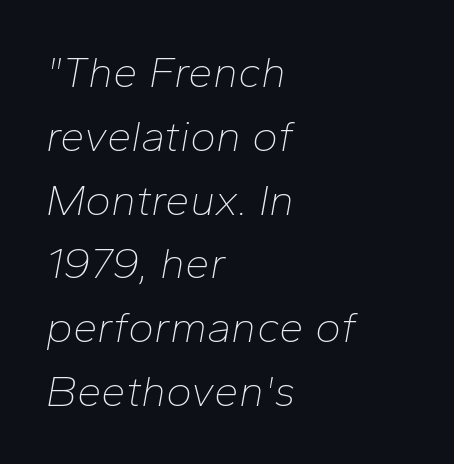
The image shows 44 px thin type, italic (leaning right); set left-aligned, normal line spacing (1.45x), normal letter spacing, not underlined; low stroke contrast and a medium x-height.
